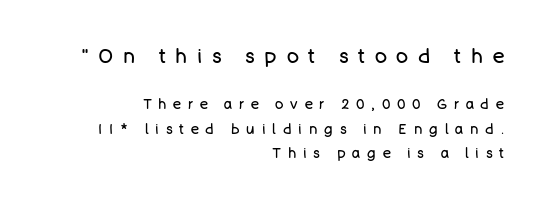
The image shows 20 px text type, upright; set right-aligned, line spacing 1.78x, unusually wide letter spacing (+0.49 em), not underlined; the first (top) block is 1.43x larger.
